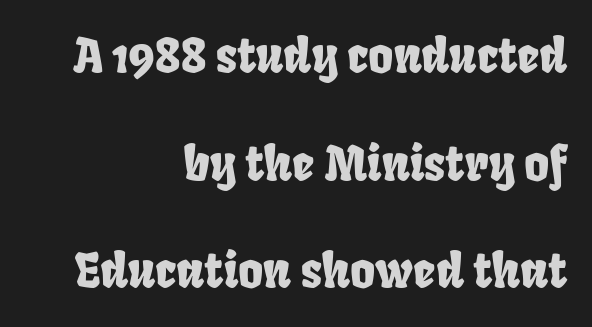
The image shows 48 px condensed sans-serif type; set right-aligned, loose line spacing (2.24x), normal letter spacing, not underlined; low stroke contrast and a large x-height.
